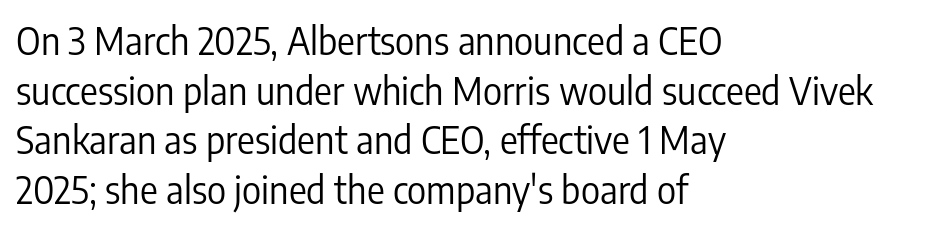
{"serif": "no", "italic": "no", "bold": "no", "weight": "regular", "width": "condensed", "stroke_contrast": "low", "x_height": "medium", "monospaced": "no", "underline": "no", "align": "left", "line_spacing": "normal", "line_spacing_ratio": 1.34, "letter_spacing": "normal", "letter_spacing_em": 0.0, "glyph_px": 37}
